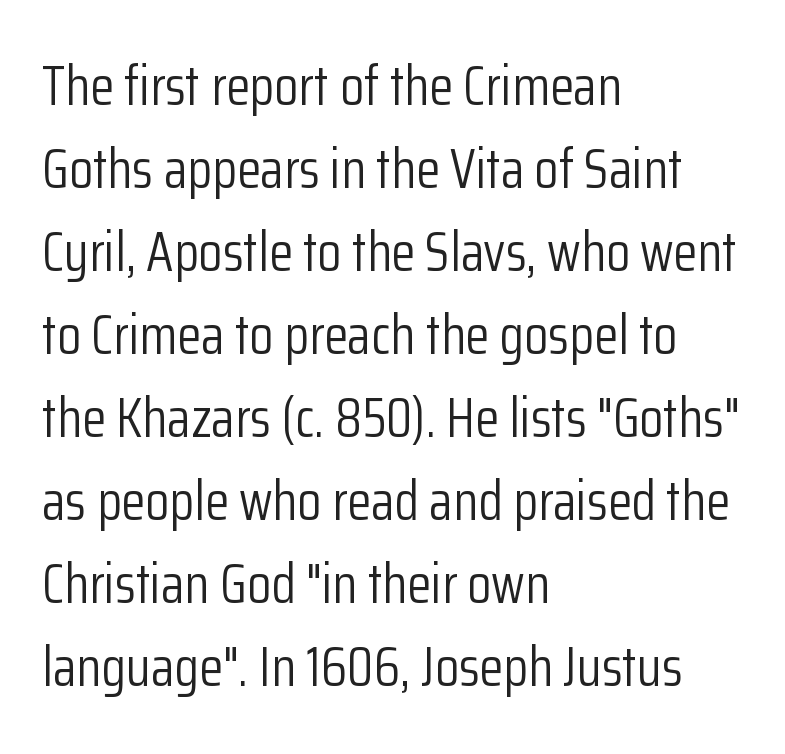
{"serif": "no", "italic": "no", "bold": "no", "weight": "light", "width": "condensed", "stroke_contrast": "low", "x_height": "medium", "monospaced": "no", "underline": "no", "align": "left", "line_spacing": "normal", "line_spacing_ratio": 1.51, "letter_spacing": "normal", "letter_spacing_em": 0.0, "glyph_px": 55}
